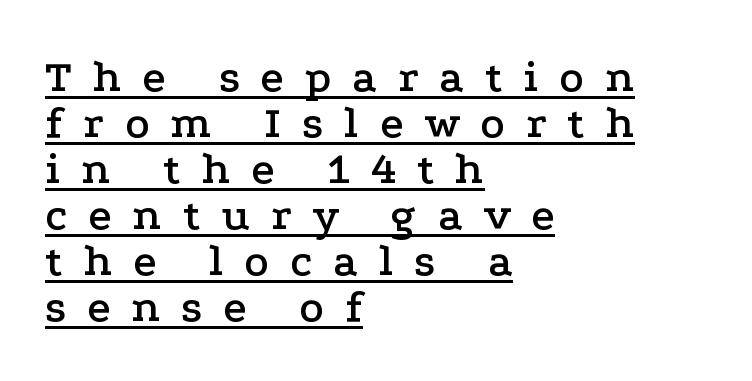
The image shows 46 px wide serif type, upright; set left-aligned, tight line spacing (1.0x), unusually wide letter spacing (+0.45 em), underlined; low stroke contrast and a medium x-height.
